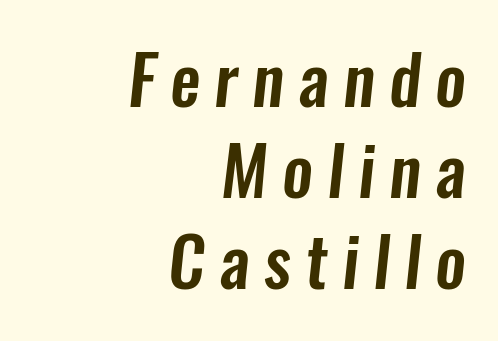
The image shows 68 px condensed sans-serif type; set right-aligned, normal line spacing (1.34x), unusually wide letter spacing (+0.21 em), not underlined; low stroke contrast and a medium x-height.
